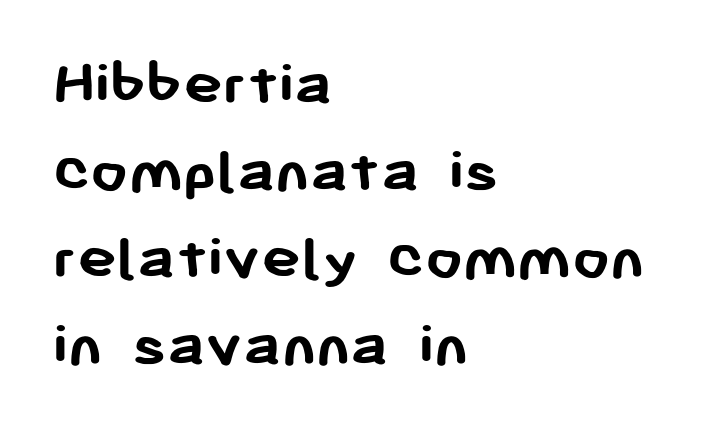
Nothing unusual about the tracking: characters are spaced as the font intends. The specimen omits any rule beneath the text block's lines. The text block is weighted toward the left margin, trailing off unevenly rightward. These lines are rendered in a variable-pitch font. Check where the strokes stop: nothing finishes them off — pure sans.
